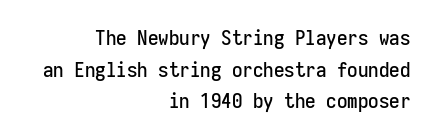
{"italic": "no", "underline": "no", "align": "right", "line_spacing": "normal", "line_spacing_ratio": 1.51, "letter_spacing": "normal", "letter_spacing_em": 0.0, "glyph_px": 21}
